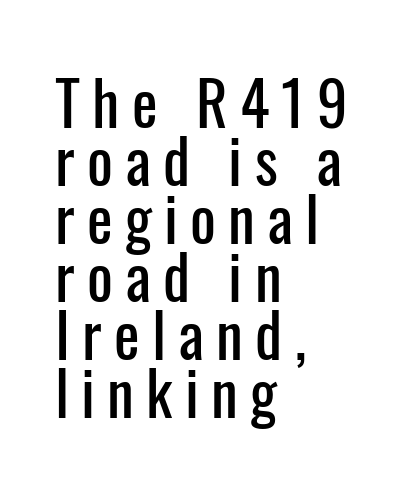
Q: Is the text italic (slanted)? A: No, it is upright.
Q: Is the typeface a serif or a sans-serif typeface? A: Sans-serif.
Q: Is the text underlined? A: No.
Q: How is the paragraph aligned? A: Left-aligned.
Q: Is the spacing between letters normal or unusually wide? A: Unusually wide.
Q: Is the spacing between lines tight, normal or loose? A: Tight.
Q: Width (condensed, normal, or wide)? A: Condensed.
Q: Stroke contrast? A: Low.
Q: x-height? A: Medium.
Q: Monospaced? A: No.
